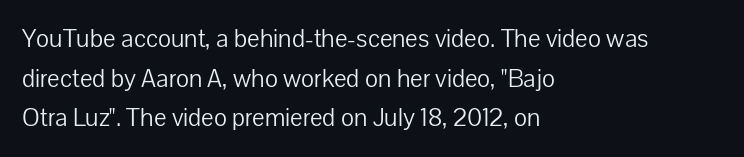
No italicization has been applied; the sample stays upright. Which margin do the lines hug? The left one — the right edge is uneven. Interline gaps are of average width in this sample. Descender tails drop into unmarked territory.
